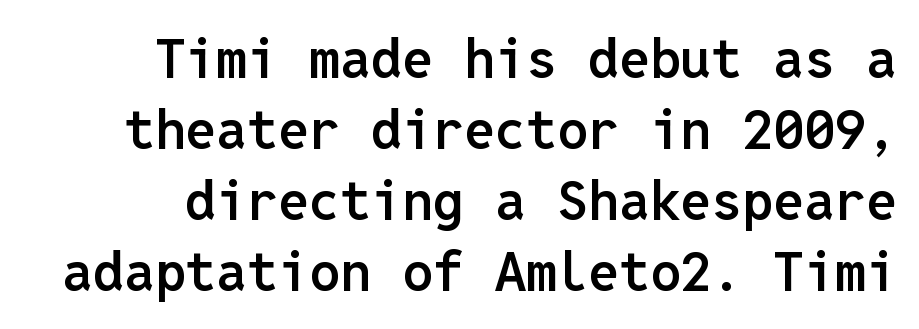
Q: Is the text bold? A: Semi-bold.
Q: Is the text italic (slanted)? A: No, it is upright.
Q: Is the typeface a serif or a sans-serif typeface? A: Sans-serif.
Q: Is the text underlined? A: No.
Q: How is the paragraph aligned? A: Right-aligned.
Q: Is the spacing between letters normal or unusually wide? A: Normal.
Q: Is the spacing between lines tight, normal or loose? A: Normal.
Q: Width (condensed, normal, or wide)? A: Normal.
Q: Stroke contrast? A: Low.
Q: x-height? A: Medium.
Q: Monospaced? A: Yes.
